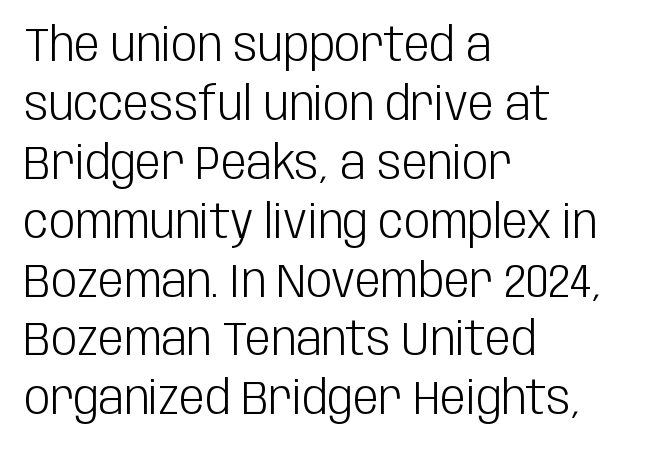
Q: Is the text bold? A: No.
Q: Is the text italic (slanted)? A: No, it is upright.
Q: Is the typeface a serif or a sans-serif typeface? A: Sans-serif.
Q: Is the text underlined? A: No.
Q: How is the paragraph aligned? A: Left-aligned.
Q: Is the spacing between letters normal or unusually wide? A: Normal.
Q: Is the spacing between lines tight, normal or loose? A: Normal.
Q: Width (condensed, normal, or wide)? A: Condensed.
Q: Stroke contrast? A: Low.
Q: x-height? A: Large.
Q: Monospaced? A: No.
